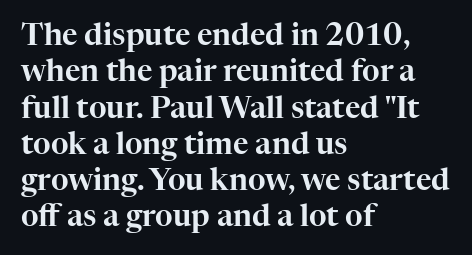
{"serif": "yes", "italic": "no", "width": "normal", "stroke_contrast": "high", "x_height": "medium", "monospaced": "no", "underline": "no", "align": "left", "line_spacing_ratio": 1.21, "letter_spacing": "normal", "letter_spacing_em": 0.0, "glyph_px": 30}
